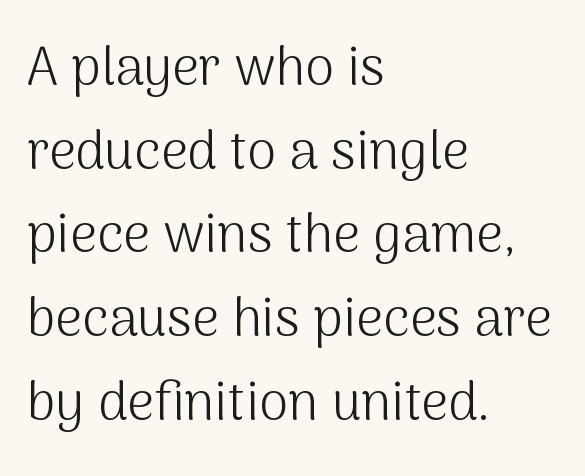
{"serif": "no", "italic": "no", "bold": "no", "weight": "light", "width": "normal", "stroke_contrast": "medium", "x_height": "medium", "monospaced": "no", "underline": "no", "align": "left", "line_spacing": "normal", "line_spacing_ratio": 1.58, "letter_spacing": "normal", "letter_spacing_em": 0.0, "glyph_px": 53}
